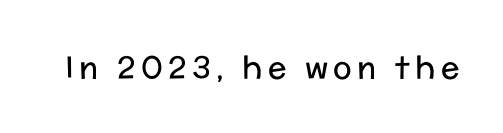
The type family on display is of the sans-serif kind. The string is rendered with underlining switched off. Varying glyph widths throughout — classic text-font behaviour. The cut favours lightness, reaching ordinary text weight at its darkest.
